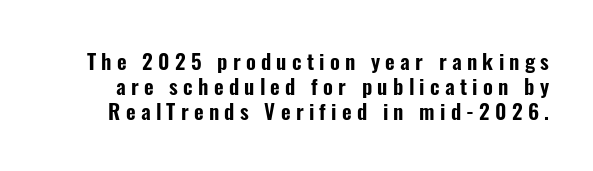
The gap between lines stays unmarked. Notice how the stems are strictly vertical — no italics here. Compared with typical body copy, the letter spacing here is much looser.
